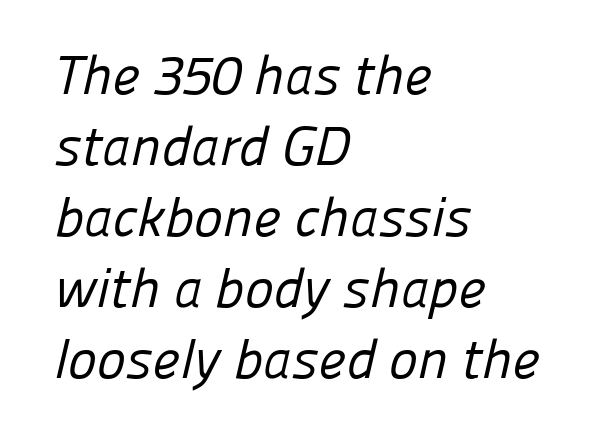
Q: Is the text bold? A: No.
Q: Is the typeface a serif or a sans-serif typeface? A: Sans-serif.
Q: Is the text underlined? A: No.
Q: How is the paragraph aligned? A: Left-aligned.
Q: Is the spacing between letters normal or unusually wide? A: Normal.
Q: Is the spacing between lines tight, normal or loose? A: Normal.
Q: Width (condensed, normal, or wide)? A: Normal.
Q: Stroke contrast? A: Low.
Q: x-height? A: Medium.
Q: Monospaced? A: No.
